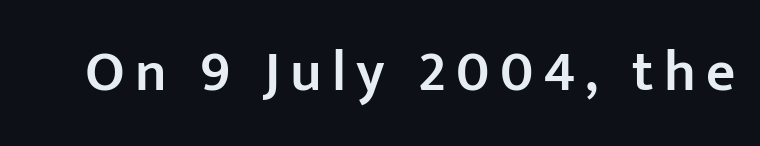
Q: Is the text bold? A: Semi-bold.
Q: Is the text italic (slanted)? A: No, it is upright.
Q: Is the typeface a serif or a sans-serif typeface? A: Sans-serif.
Q: Is the text underlined? A: No.
Q: Width (condensed, normal, or wide)? A: Normal.
Q: Stroke contrast? A: Low.
Q: x-height? A: Medium.
Q: Monospaced? A: No.
